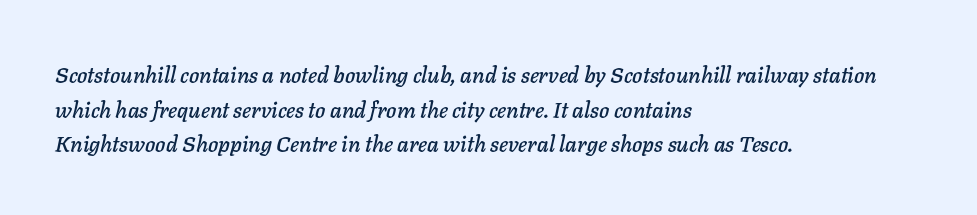
Q: Is the text italic (slanted)? A: Yes, it leans right by about 11 degrees.
Q: Is the text underlined? A: No.
Q: How is the paragraph aligned? A: Left-aligned.
Q: Is the spacing between letters normal or unusually wide? A: Normal.
Q: Is the spacing between lines tight, normal or loose? A: Normal.
